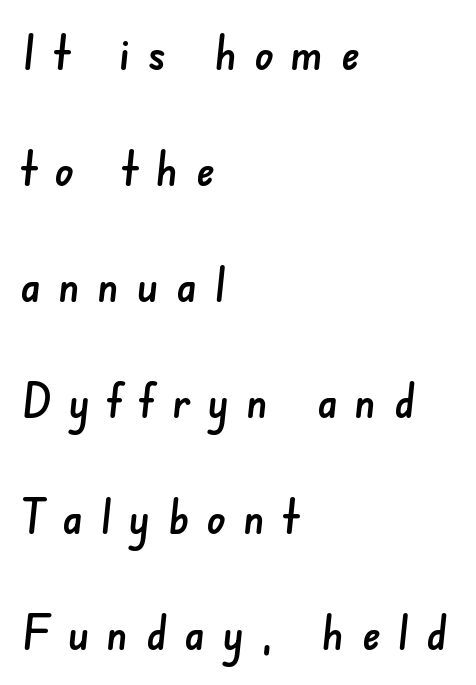
The image shows 47 px sans-serif type; set left-aligned, loose line spacing (2.47x), unusually wide letter spacing (+0.38 em), not underlined; low stroke contrast and a small x-height.
